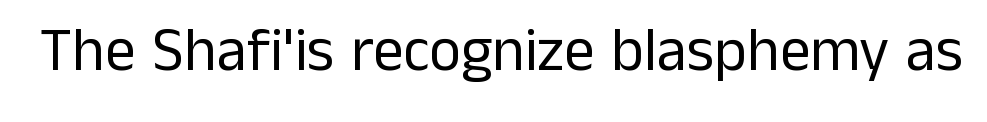
Q: Is the text bold? A: No.
Q: Is the text italic (slanted)? A: No, it is upright.
Q: Is the typeface a serif or a sans-serif typeface? A: Sans-serif.
Q: Is the text underlined? A: No.
Q: Is the spacing between letters normal or unusually wide? A: Normal.
Q: Width (condensed, normal, or wide)? A: Normal.
Q: Stroke contrast? A: Low.
Q: x-height? A: Medium.
Q: Monospaced? A: No.
